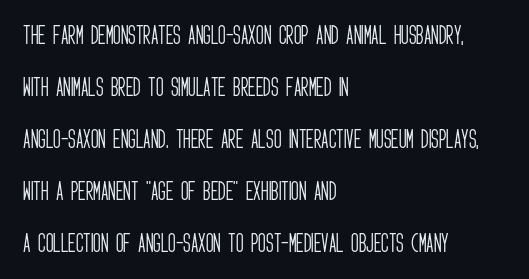
The image shows 21 px text type, upright; set left-aligned, loose line spacing (2.48x), normal letter spacing, not underlined.
